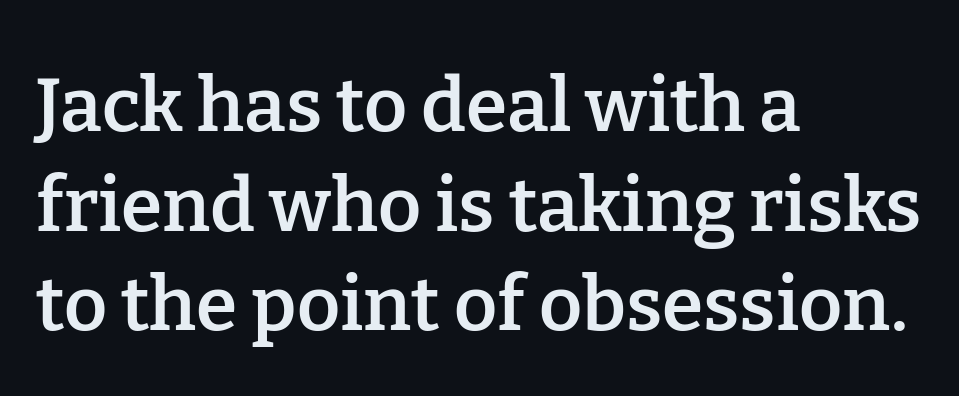
The image shows 75 px semibold serif type, upright; set left-aligned, normal line spacing (1.33x), normal letter spacing, not underlined; low stroke contrast and a medium x-height.
